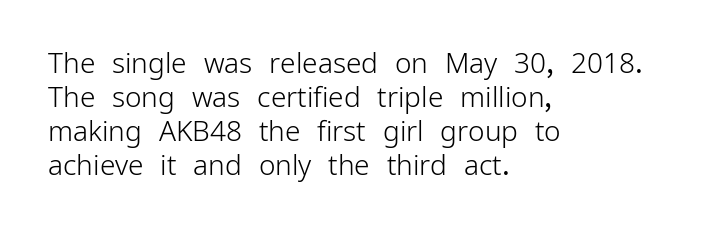
Bold? No — there's no thickening of the strokes. Proportional: the letters do not fall into vertical columns. Quick note: underline off. Nothing unusual about the tracking: characters are spaced as the font intends. Nope, not italic — everything's standing straight.
